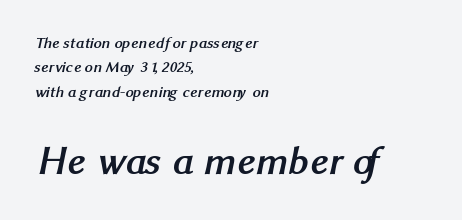
Q: Is the text bold? A: Yes.
Q: Is the typeface a serif or a sans-serif typeface? A: Sans-serif.
Q: Is the text underlined? A: No.
Q: How is the paragraph aligned? A: Left-aligned.
Q: Is the spacing between letters normal or unusually wide? A: Normal.
Q: Is the spacing between lines tight, normal or loose? A: Normal.
Q: Which block of text is set in a larger size, the first (top) or the second (bottom)? A: The second (bottom) one.
Q: Width (condensed, normal, or wide)? A: Normal.
Q: Stroke contrast? A: Medium.
Q: x-height? A: Medium.
Q: Monospaced? A: No.
